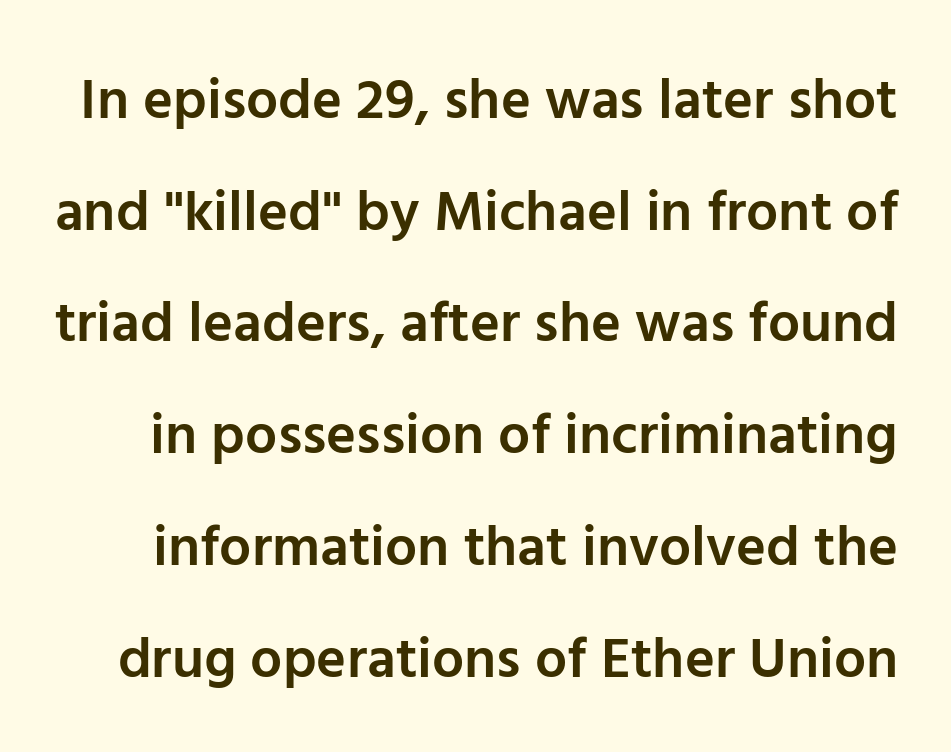
The image shows 57 px semibold sans-serif type, upright; set loose line spacing (1.96x), normal letter spacing, not underlined; low stroke contrast and a medium x-height.
